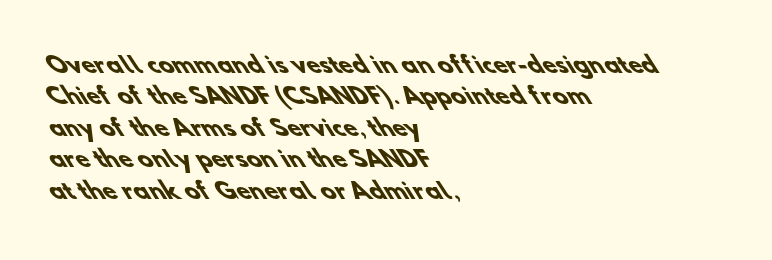
{"bold": "yes", "underline": "no", "align": "left", "line_spacing": "normal", "line_spacing_ratio": 1.43, "letter_spacing": "normal", "letter_spacing_em": 0.0, "glyph_px": 22}
